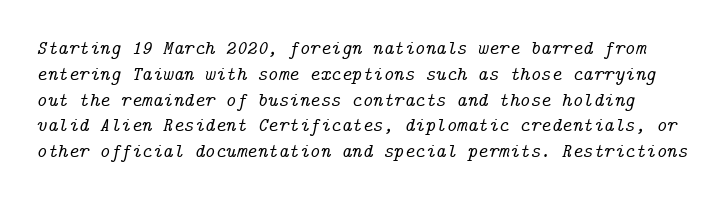
The image shows 20 px text type, italic (leaning right); set normal line spacing (1.29x), normal letter spacing, not underlined.
